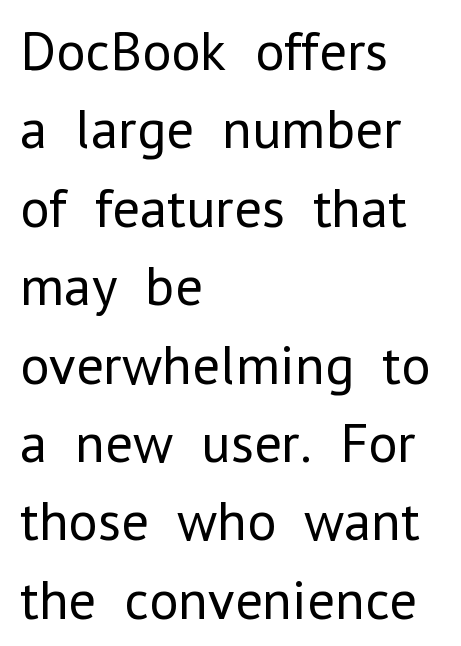
The image shows 56 px regular-weight sans-serif type, upright; set left-aligned, normal line spacing (1.4x), normal letter spacing, not underlined; low stroke contrast and a medium x-height.
